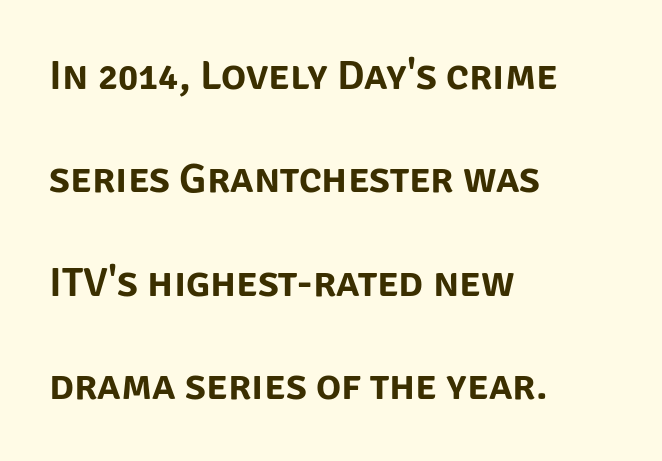
{"serif": "no", "italic": "no", "width": "normal", "stroke_contrast": "low", "x_height": "large", "monospaced": "no", "underline": "no", "align": "left", "line_spacing": "loose", "line_spacing_ratio": 2.46, "letter_spacing": "normal", "letter_spacing_em": 0.0, "glyph_px": 42}
